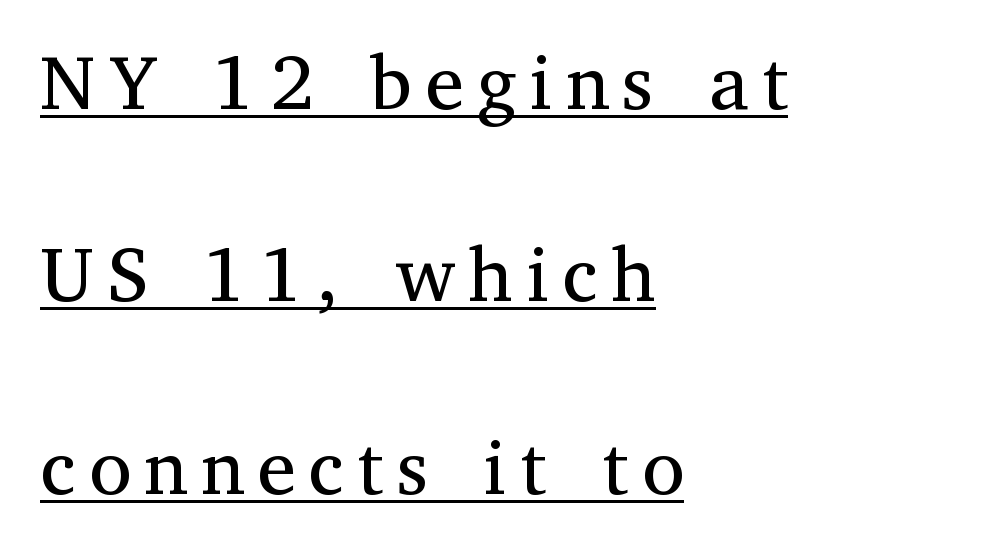
{"serif": "yes", "italic": "no", "bold": "no", "weight": "regular", "width": "normal", "stroke_contrast": "medium", "x_height": "medium", "monospaced": "no", "underline": "yes", "align": "left", "line_spacing": "loose", "line_spacing_ratio": 2.5, "glyph_px": 77}
